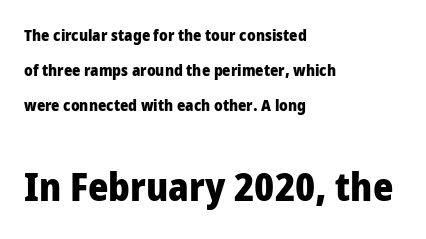
The image shows 39 px heavy, condensed sans-serif type, upright; set left-aligned, loose line spacing (2.2x), normal letter spacing, not underlined; the second (bottom) block is 2.44x larger; low stroke contrast and a large x-height.
